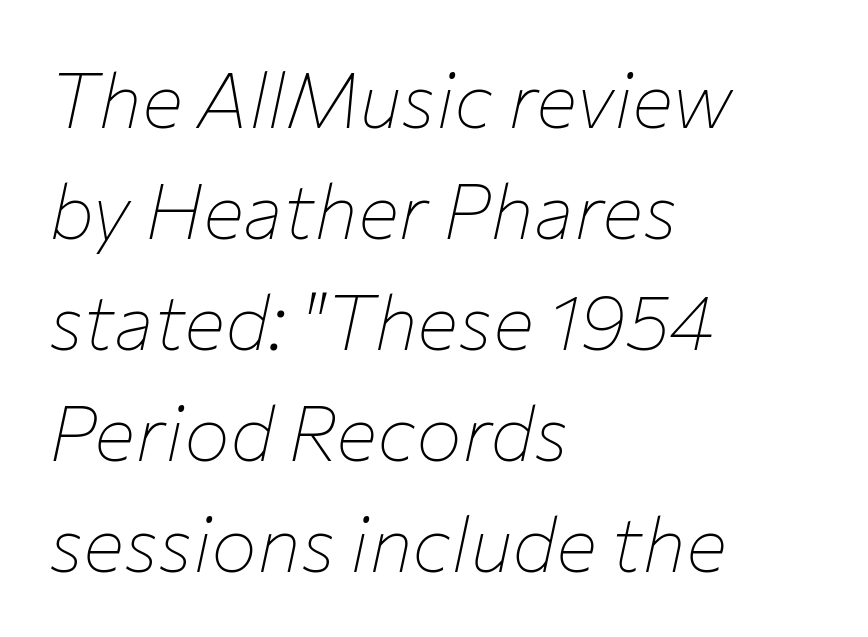
The image shows 77 px thin type, italic (leaning right); set left-aligned, normal line spacing (1.44x), normal letter spacing, not underlined; low stroke contrast and a medium x-height.
